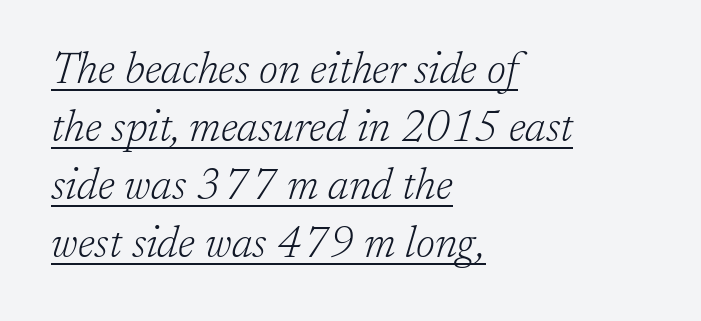
{"serif": "yes", "italic": "yes", "lean": "right", "slant_degrees": 17, "bold": "no", "weight": "light", "width": "normal", "stroke_contrast": "low", "x_height": "medium", "monospaced": "no", "underline": "yes", "align": "left", "line_spacing": "normal", "line_spacing_ratio": 1.35, "letter_spacing": "normal", "letter_spacing_em": 0.0, "glyph_px": 43}
